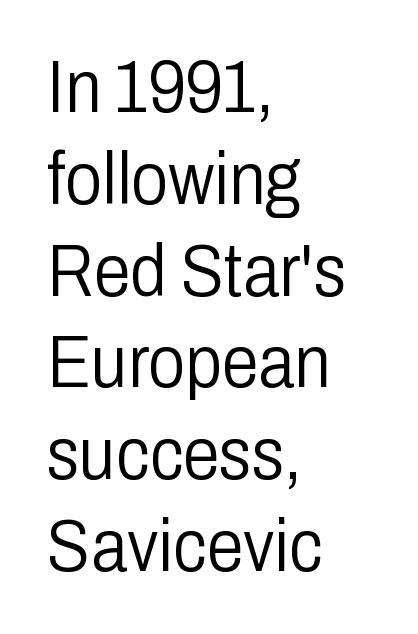
{"serif": "no", "italic": "no", "bold": "no", "weight": "light", "width": "condensed", "stroke_contrast": "low", "x_height": "medium", "monospaced": "no", "underline": "no", "align": "left", "line_spacing_ratio": 1.24, "letter_spacing": "normal", "letter_spacing_em": 0.0, "glyph_px": 74}
